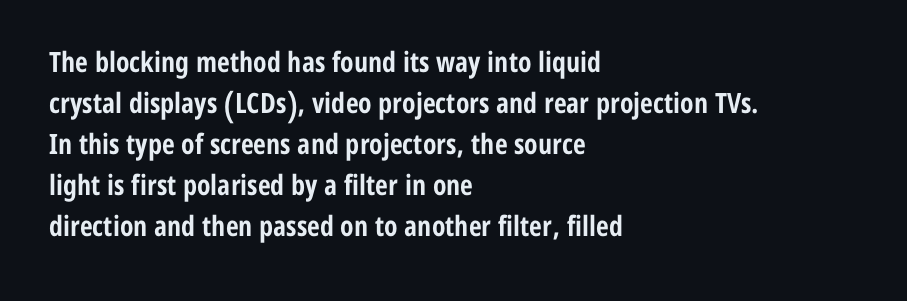
Q: Is the text bold? A: Yes.
Q: Is the text italic (slanted)? A: No, it is upright.
Q: Is the typeface a serif or a sans-serif typeface? A: Sans-serif.
Q: Is the text underlined? A: No.
Q: How is the paragraph aligned? A: Left-aligned.
Q: Is the spacing between letters normal or unusually wide? A: Normal.
Q: Is the spacing between lines tight, normal or loose? A: Normal.
Q: Width (condensed, normal, or wide)? A: Condensed.
Q: Stroke contrast? A: Low.
Q: x-height? A: Medium.
Q: Monospaced? A: No.
